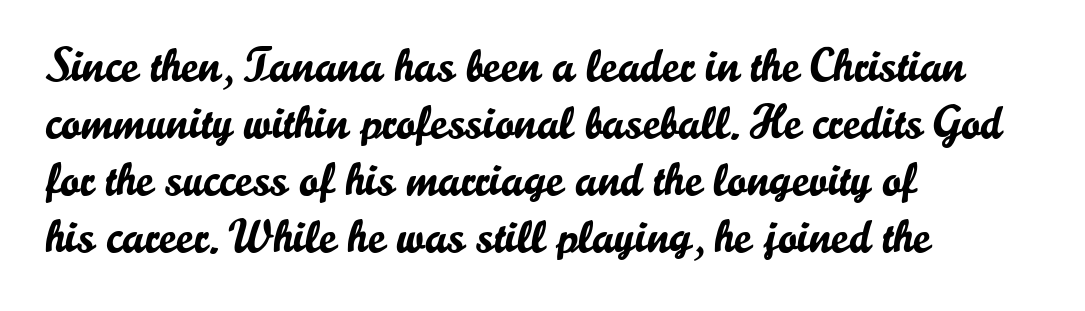
Here the designer chose a conventional face with non-uniform glyph widths. The paragraph has a hard left edge and a soft right edge. Students, note that the glyphs here touch the page at normal intervals. Typographically, this falls in the sans-serif category.
